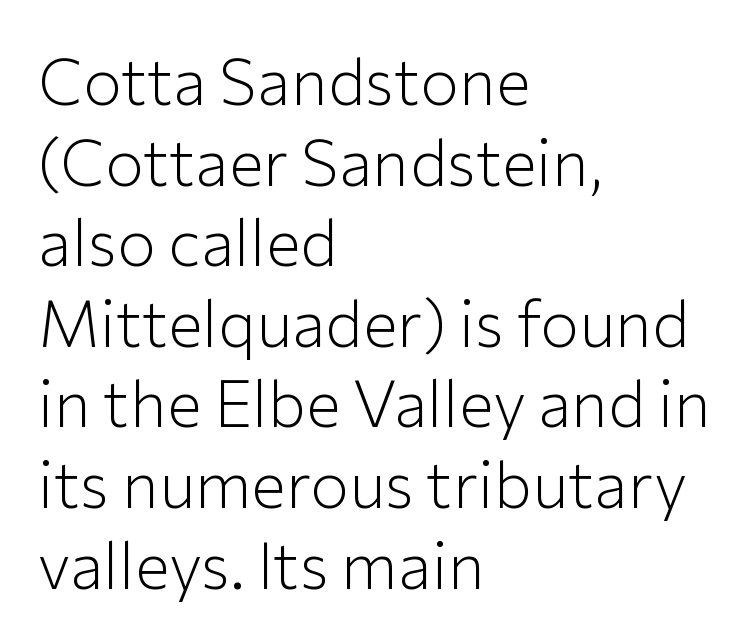
A bare baseline throughout the passage. The typesetting does not lean heavy: it is not bold. The rendering keeps characters at their native spacing. You can tell from the bare stems that sans-serif type was used.
